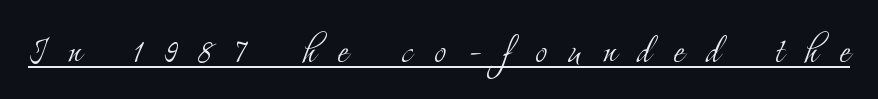
{"serif": "yes", "bold": "no", "weight": "light", "width": "condensed", "stroke_contrast": "medium", "x_height": "small", "monospaced": "no", "underline": "yes", "letter_spacing": "wide", "letter_spacing_em": 0.48, "glyph_px": 46}
